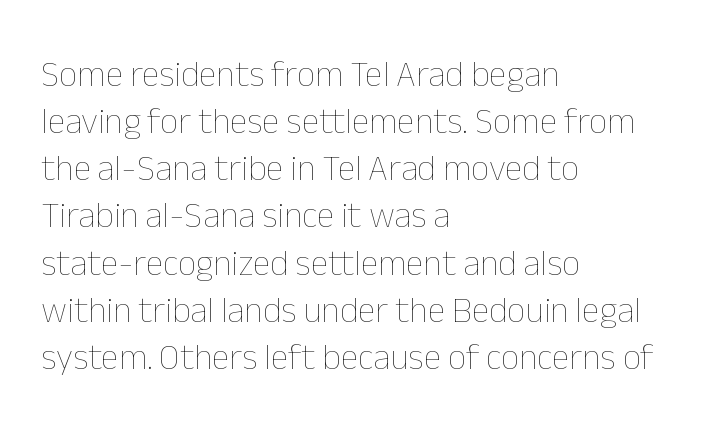
The image shows 36 px thin type, upright; set left-aligned, normal line spacing (1.31x), normal letter spacing, not underlined; low stroke contrast and a medium x-height.
